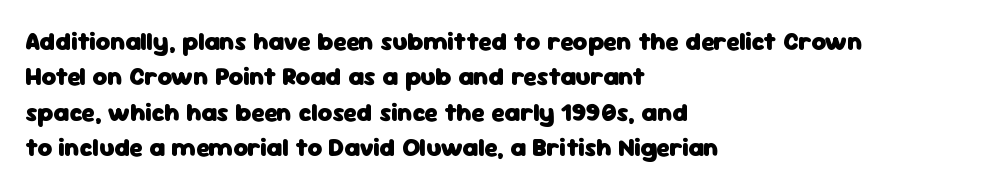
The image shows 25 px bold type, upright; set left-aligned, normal line spacing (1.42x), normal letter spacing, not underlined.
